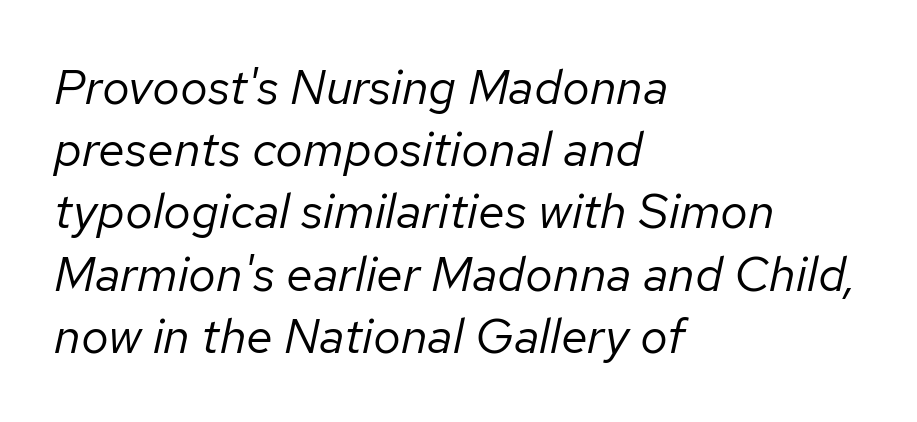
Q: Is the text bold? A: No.
Q: Is the text italic (slanted)? A: Yes, it leans right by about 12 degrees.
Q: Is the text underlined? A: No.
Q: How is the paragraph aligned? A: Left-aligned.
Q: Is the spacing between letters normal or unusually wide? A: Normal.
Q: Is the spacing between lines tight, normal or loose? A: Normal.
Q: Width (condensed, normal, or wide)? A: Normal.
Q: Stroke contrast? A: Low.
Q: x-height? A: Medium.
Q: Monospaced? A: No.
